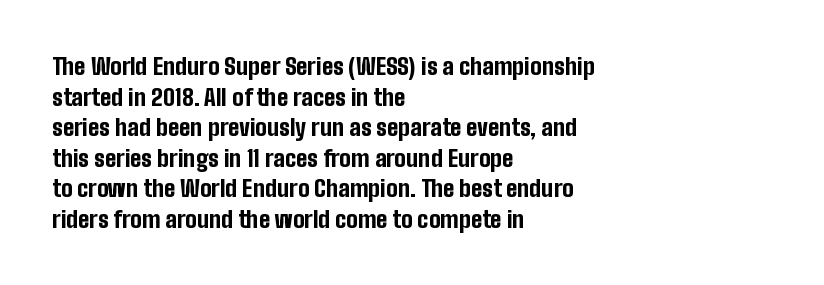
Q: Is the text bold? A: Yes.
Q: Is the text italic (slanted)? A: No, it is upright.
Q: Is the text underlined? A: No.
Q: How is the paragraph aligned? A: Left-aligned.
Q: Is the spacing between letters normal or unusually wide? A: Normal.
Q: Is the spacing between lines tight, normal or loose? A: Normal.
